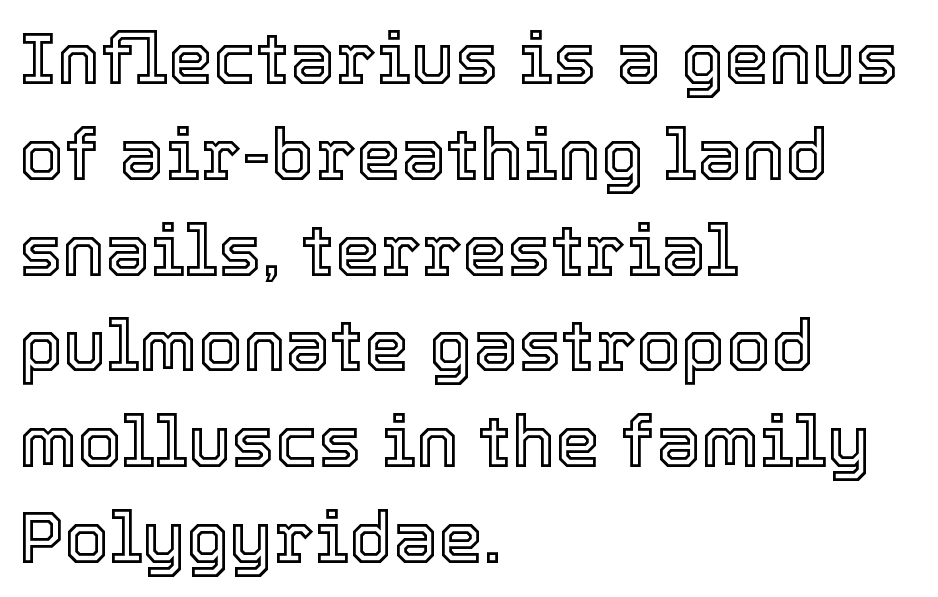
The rag falls on the right side of this text block. A typesetter would call this zero additional tracking. When letters stand straight like this, we call the style roman or upright. The letters advance in unequal steps, a hallmark of proportional type. Compared with typical paragraphs, the rows here are spaced about the same.
